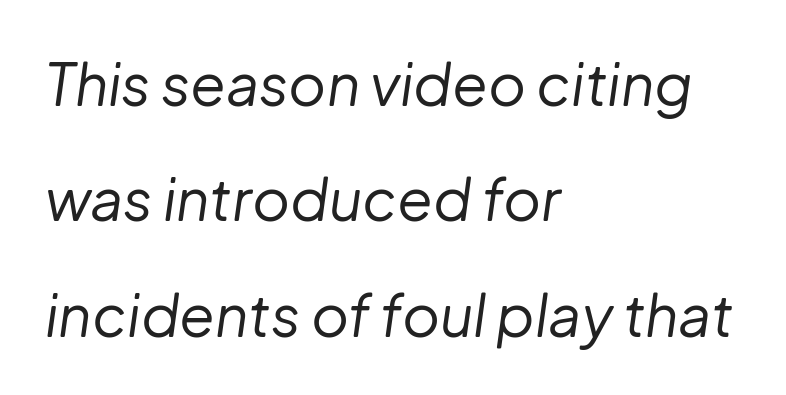
Q: Is the text bold? A: No.
Q: Is the text italic (slanted)? A: Yes, it leans right by about 8 degrees.
Q: Is the text underlined? A: No.
Q: How is the paragraph aligned? A: Left-aligned.
Q: Is the spacing between letters normal or unusually wide? A: Normal.
Q: Is the spacing between lines tight, normal or loose? A: Loose.
Q: Width (condensed, normal, or wide)? A: Normal.
Q: Stroke contrast? A: Low.
Q: x-height? A: Medium.
Q: Monospaced? A: No.
